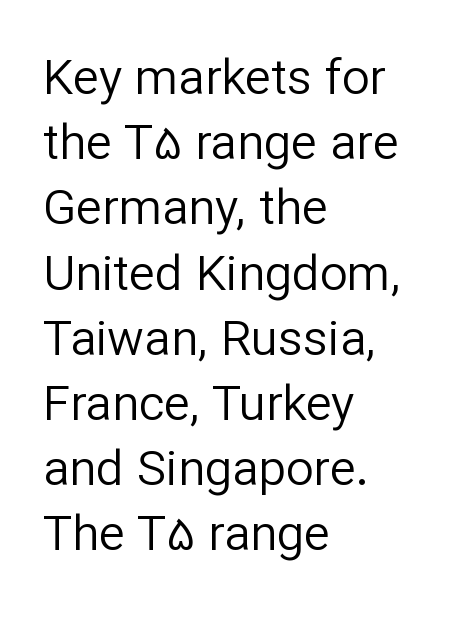
The image shows 49 px regular-weight sans-serif type, upright; set left-aligned, normal line spacing (1.33x), normal letter spacing, not underlined; low stroke contrast and a medium x-height.
